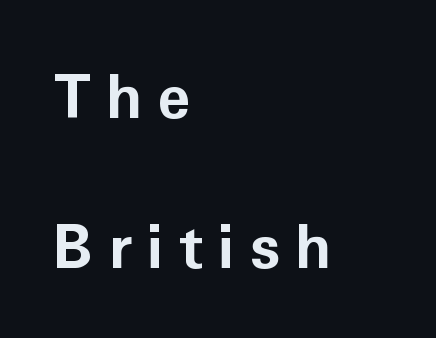
The image shows 61 px bold sans-serif type, upright; set left-aligned, loose line spacing (2.46x), unusually wide letter spacing (+0.24 em), not underlined; low stroke contrast and a medium x-height.
